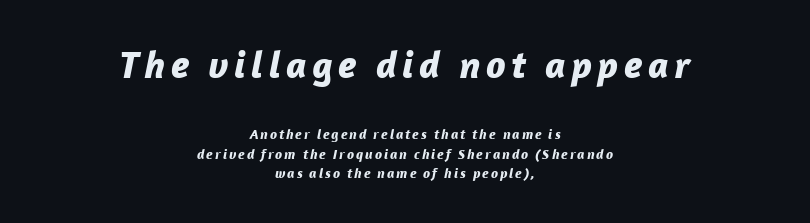
{"italic": "yes", "lean": "right", "slant_degrees": 12, "bold": "yes", "weight": "bold", "width": "normal", "stroke_contrast": "low", "x_height": "medium", "monospaced": "no", "underline": "no", "align": "center", "line_spacing": "normal", "line_spacing_ratio": 1.39, "larger_block": "first", "size_ratio": 2.79, "glyph_px": 39}
